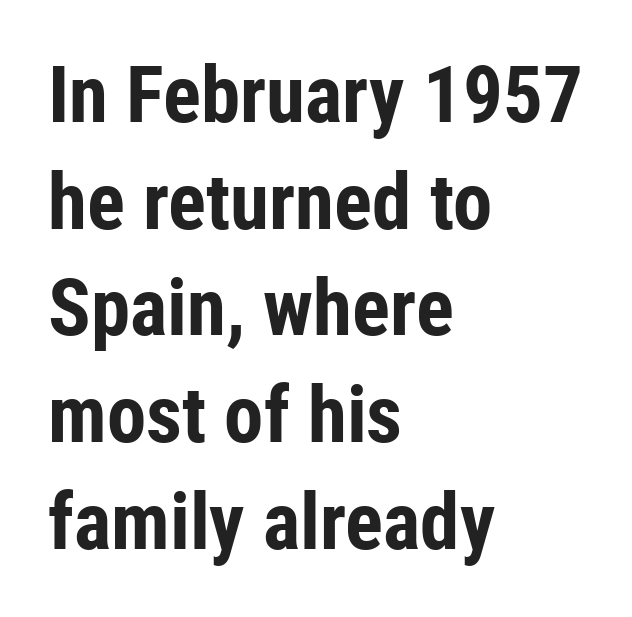
How heavy is the stroke? Heavy — this is a bold. These lines keep a tight, regular rhythm from letter to letter. The block of text has a typical density, with ordinary space between rows. Ascenders rise straight up at ninety degrees.
